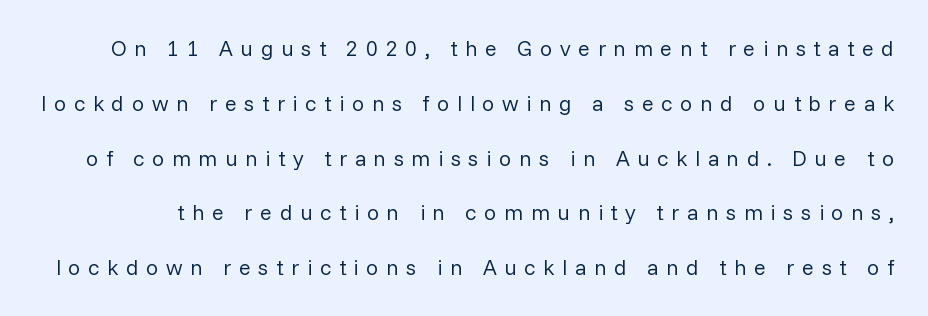
Q: Is the text bold? A: No.
Q: Is the text italic (slanted)? A: No, it is upright.
Q: Is the text underlined? A: No.
Q: Is the spacing between letters normal or unusually wide? A: Unusually wide.
Q: Is the spacing between lines tight, normal or loose? A: Loose.
